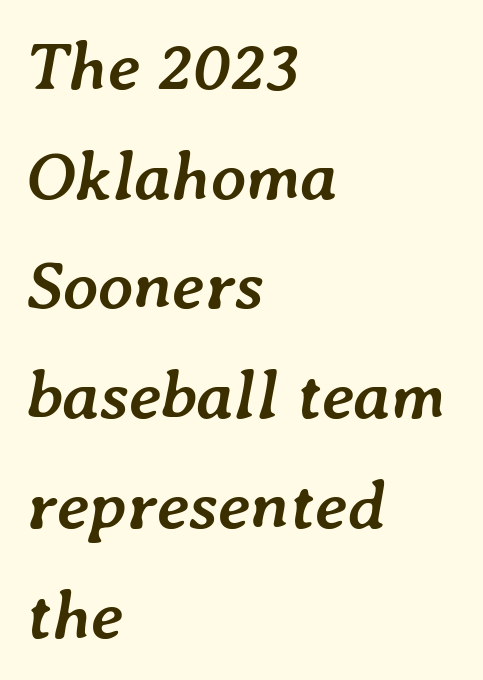
{"italic": "yes", "lean": "right", "slant_degrees": 7, "bold": "yes", "weight": "semibold", "width": "normal", "stroke_contrast": "low", "x_height": "medium", "monospaced": "no", "underline": "no", "align": "left", "line_spacing": "normal", "line_spacing_ratio": 1.59, "letter_spacing": "normal", "letter_spacing_em": 0.0, "glyph_px": 69}
